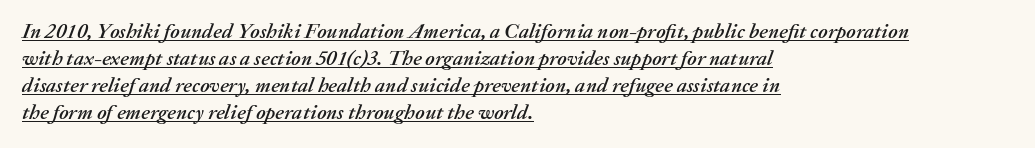
The image shows 21 px text type, italic (leaning right); set left-aligned, normal line spacing (1.29x), normal letter spacing, underlined.
